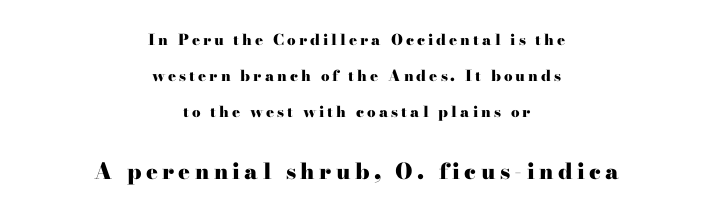
This sample uses expanded letter spacing, leaving extra air between glyphs. Each line is balanced around a shared central axis. Anything drawn beneath the words? Only blank space. Style check: upright. The later block is typeset at a bigger size than the earlier block. One glance says open: line gaps are wider than usual.
